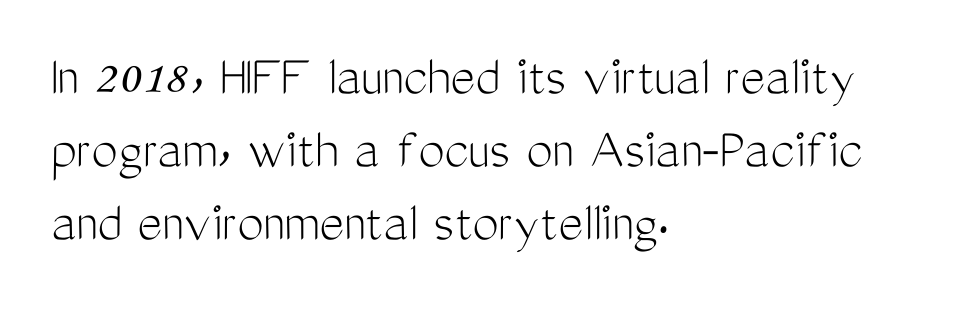
{"serif": "no", "italic": "no", "bold": "no", "weight": "light", "width": "condensed", "stroke_contrast": "medium", "x_height": "medium", "monospaced": "no", "underline": "no", "align": "left", "line_spacing_ratio": 1.24, "letter_spacing": "normal", "letter_spacing_em": 0.0, "glyph_px": 59}
